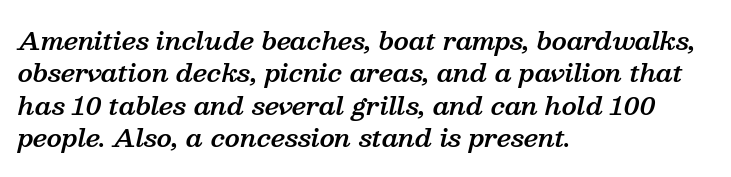
{"italic": "yes", "lean": "right", "slant_degrees": 13, "bold": "semi", "underline": "no", "align": "left", "line_spacing": "normal", "line_spacing_ratio": 1.3, "letter_spacing": "normal", "letter_spacing_em": 0.0, "glyph_px": 25}
